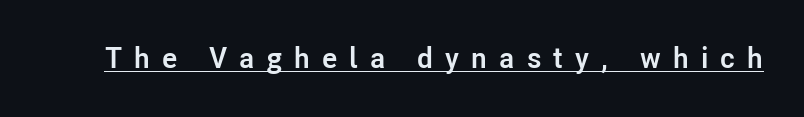
The image shows 29 px semibold sans-serif type, upright; set unusually wide letter spacing (+0.42 em), underlined; low stroke contrast and a medium x-height.
